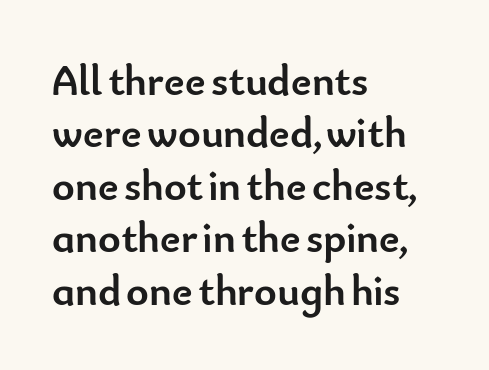
The image shows 43 px semibold sans-serif type, upright; set left-aligned, line spacing 1.22x, normal letter spacing, not underlined; low stroke contrast and a small x-height.
